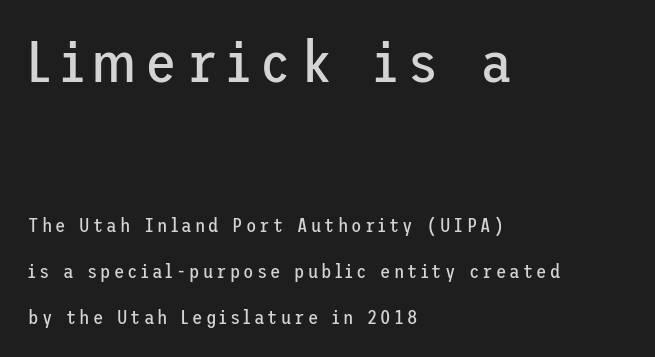
Type size steps down from the first block to the second. Alignment: flush left. The space beneath each line is pristine and unruled. Unlike italic type, these characters show no tilt at all. Check where the strokes stop: nothing finishes them off — pure sans. No heavy texture on the line: the type isn't bold.
